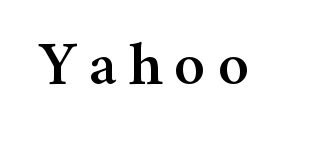
Is this a fixed-width face? No — the glyphs have proportional, varying widths. Check where the strokes stop: tiny serifs finish them off. Only glyphs here, with clear space below each row. Do the letters lean? They stand straight.
